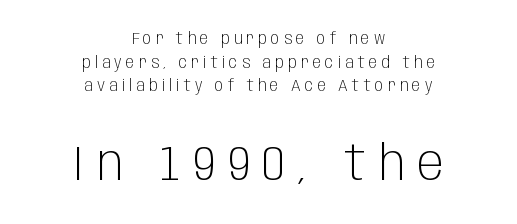
Q: Is the text bold? A: No.
Q: Is the text italic (slanted)? A: No, it is upright.
Q: Is the typeface a serif or a sans-serif typeface? A: Sans-serif.
Q: Is the text underlined? A: No.
Q: How is the paragraph aligned? A: Centered.
Q: Is the spacing between letters normal or unusually wide? A: Unusually wide.
Q: Is the spacing between lines tight, normal or loose? A: Normal.
Q: Which block of text is set in a larger size, the first (top) or the second (bottom)? A: The second (bottom) one.
Q: Width (condensed, normal, or wide)? A: Condensed.
Q: Stroke contrast? A: Low.
Q: x-height? A: Large.
Q: Monospaced? A: No.
